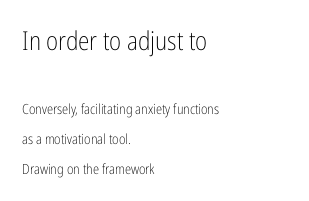
The image shows 26 px text type, upright; set left-aligned, loose line spacing (2.15x), normal letter spacing, not underlined; the first (top) block is 1.86x larger.
